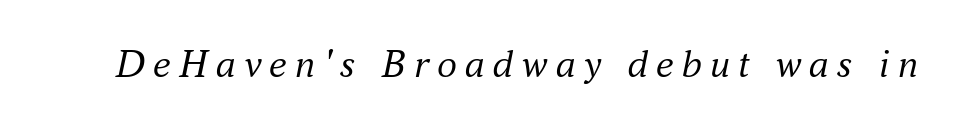
The face used here has a pronounced slope to its letters. Here the glyphs are tracked loosely, breaking word shapes into spaced letters. The foot of each line stays bare and open. Regarding serifs, this sample has them. Note the varied advance widths — an 'i' is clearly narrower than an 'm'.
